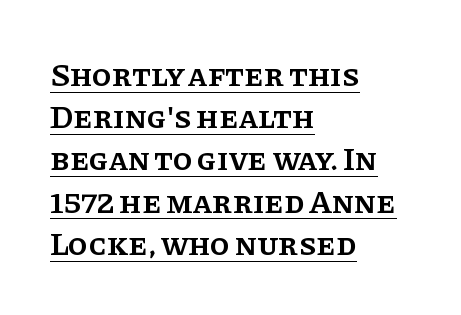
Q: Is the text bold? A: Semi-bold.
Q: Is the text italic (slanted)? A: No, it is upright.
Q: Is the typeface a serif or a sans-serif typeface? A: Serif.
Q: Is the text underlined? A: Yes.
Q: How is the paragraph aligned? A: Left-aligned.
Q: Is the spacing between letters normal or unusually wide? A: Normal.
Q: Is the spacing between lines tight, normal or loose? A: Normal.
Q: Width (condensed, normal, or wide)? A: Normal.
Q: Stroke contrast? A: Low.
Q: x-height? A: Large.
Q: Monospaced? A: No.
